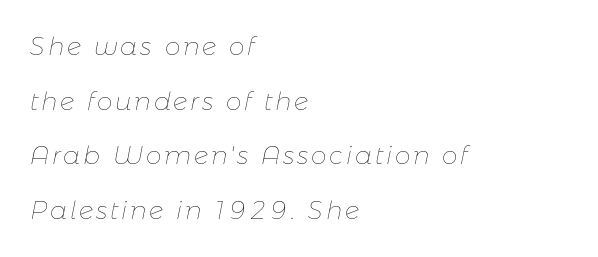
The image shows 25 px text type, italic (leaning right); set left-aligned, loose line spacing (2.19x), not underlined.
